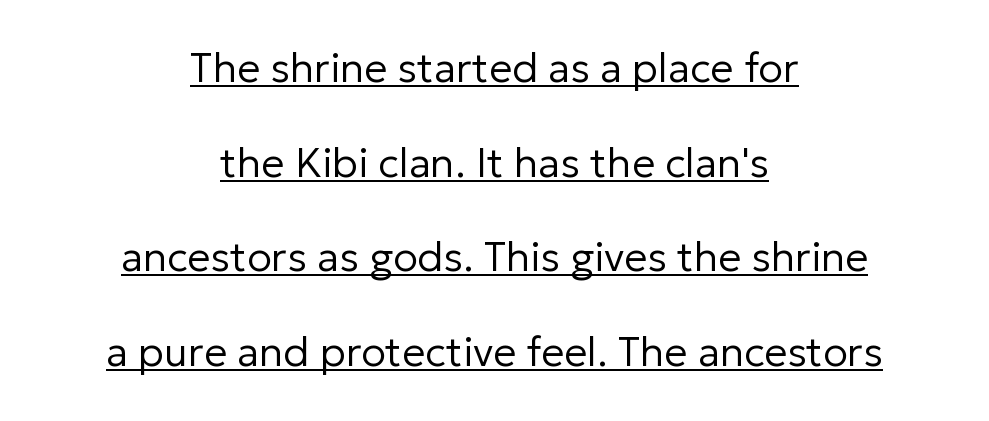
{"serif": "no", "italic": "no", "bold": "no", "weight": "regular", "width": "normal", "stroke_contrast": "low", "x_height": "medium", "monospaced": "no", "underline": "yes", "align": "center", "line_spacing": "loose", "line_spacing_ratio": 2.31, "letter_spacing": "normal", "letter_spacing_em": 0.0, "glyph_px": 41}
